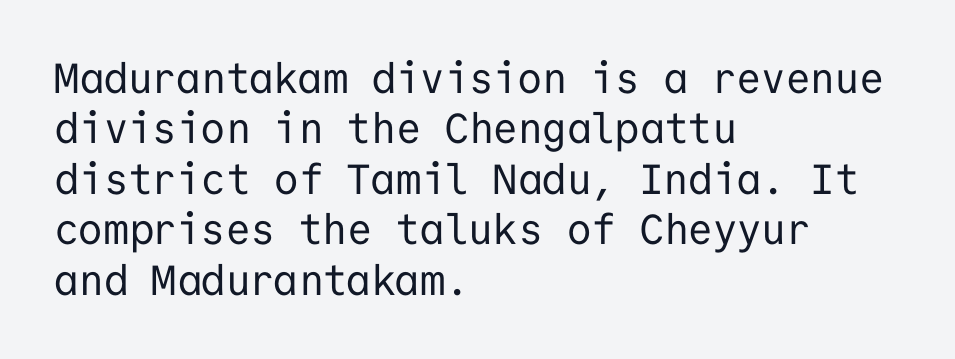
The letters march in equal steps, a hallmark of fixed-pitch type. This is roman type, the default non-slanted kind. No letter is thick-stroked: the sample isn't bold. Clear beneath every line of the passage. The letters sit at their default tracking, neither squeezed nor spread.
